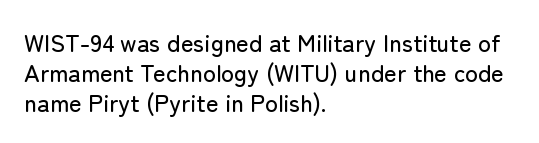
The image shows 24 px text type, upright; set left-aligned, normal line spacing (1.25x), normal letter spacing, not underlined.
